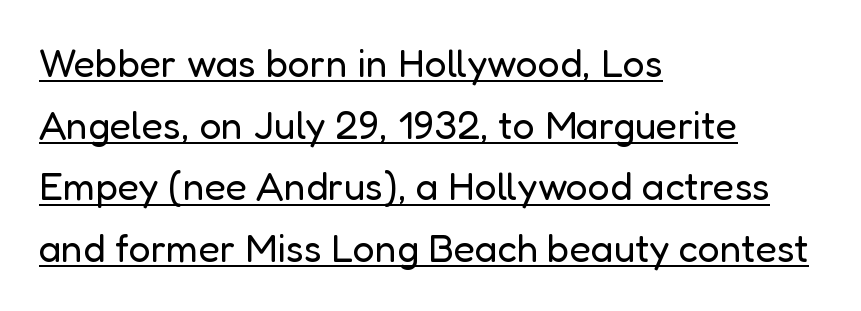
The image shows 39 px regular-weight sans-serif type, upright; set left-aligned, normal line spacing (1.58x), normal letter spacing, underlined; low stroke contrast and a medium x-height.
